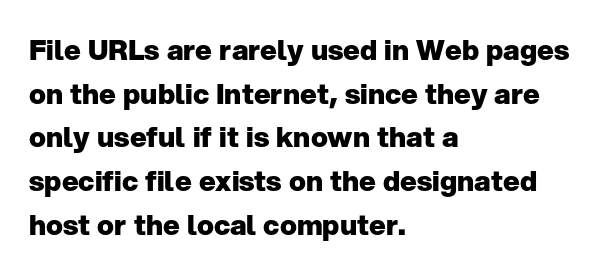
Style check: upright. Is this a fixed-width face? No — the glyphs have proportional, varying widths. These lines are set flush left with a ragged right edge. The space beneath each line is pristine and unruled. Set as a true bold cut, around the 700 mark.
